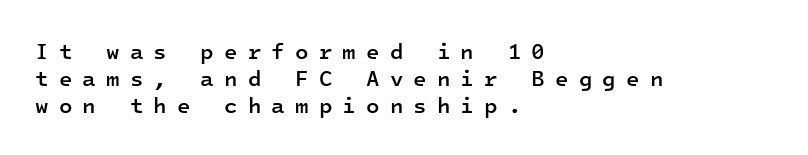
Just letters on the line, the space beneath them empty. Typesetter's note: demi weight, one step under bold. Compared with a centered layout, this one pins lines to the left instead. Tracking here is generous; glyphs stand well apart from one another. No italicization has been applied; the sample stays upright.
